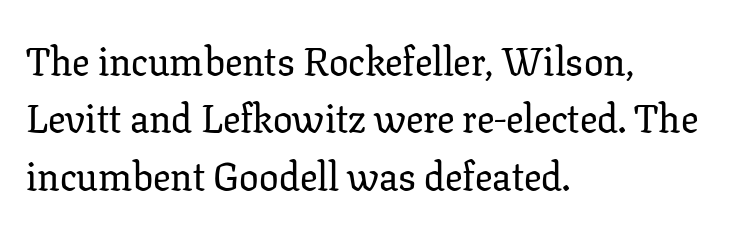
{"serif": "yes", "italic": "no", "width": "normal", "stroke_contrast": "low", "x_height": "medium", "monospaced": "no", "underline": "no", "align": "left", "line_spacing": "normal", "line_spacing_ratio": 1.47, "letter_spacing": "normal", "letter_spacing_em": 0.0, "glyph_px": 39}
